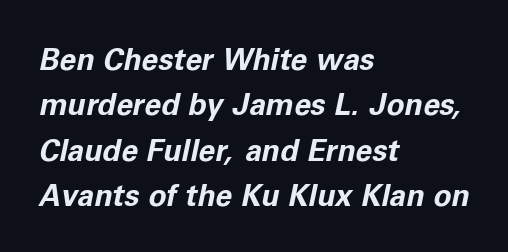
{"italic": "yes", "lean": "right", "slant_degrees": 11, "bold": "yes", "weight": "bold", "width": "normal", "stroke_contrast": "low", "x_height": "medium", "monospaced": "no", "underline": "no", "align": "left", "line_spacing": "normal", "line_spacing_ratio": 1.51, "letter_spacing": "normal", "letter_spacing_em": 0.0, "glyph_px": 30}
